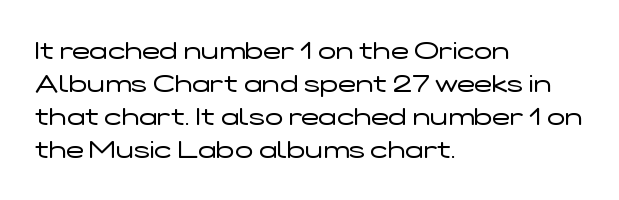
The image shows 24 px text type, upright; set left-aligned, normal line spacing (1.38x), normal letter spacing, not underlined.
